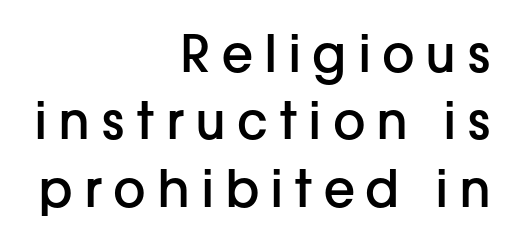
The image shows 51 px semibold sans-serif type, upright; set right-aligned, normal line spacing (1.32x), unusually wide letter spacing (+0.21 em), not underlined; low stroke contrast and a medium x-height.
